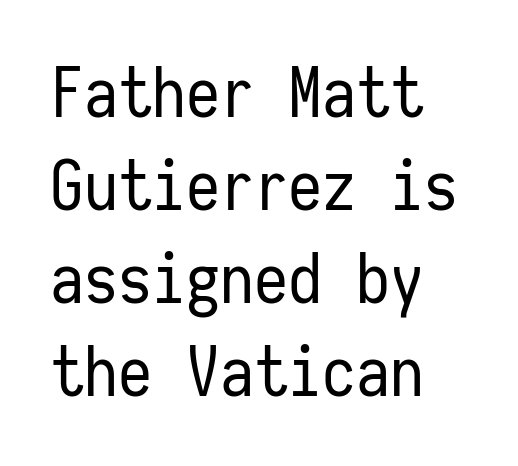
Leading matches the norm, producing a regular column. Ink coverage per letter is moderate at most. These lines are rendered in a fixed-pitch font. These lines are composed in type without serifs.
